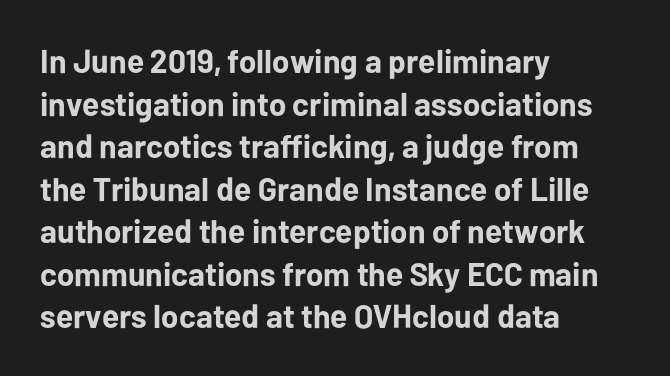
Characters remain perfectly vertical along every line. Observe the ordinary spacing: letters are neighbours, not strangers. Bold? Absolutely — the strokes are thick and heavy. In terms of letterform style, serifs are entirely absent. These lines are set flush left with a ragged right edge.
